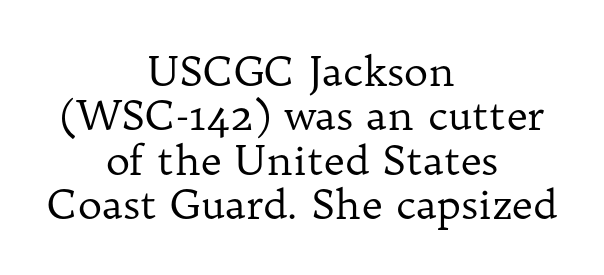
{"serif": "yes", "italic": "no", "bold": "no", "weight": "regular", "width": "normal", "stroke_contrast": "low", "x_height": "medium", "monospaced": "no", "underline": "no", "align": "center", "line_spacing": "tight", "line_spacing_ratio": 1.08, "letter_spacing": "normal", "letter_spacing_em": 0.0, "glyph_px": 41}
